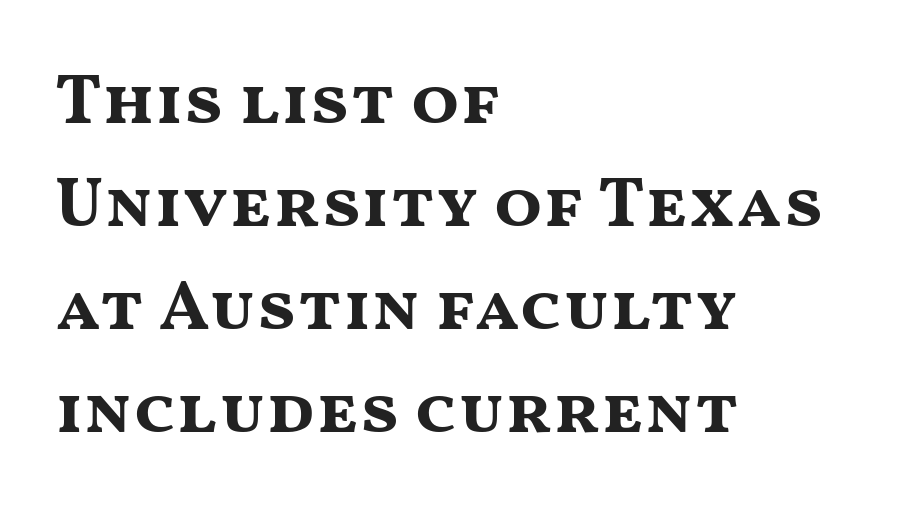
Reading down the block, your eye returns to a fixed left position each line. The space directly below the letters is spotless. You could not count columns in this text — the font is proportionally spaced. You could call the tracking neutral — neither tight nor loose.
